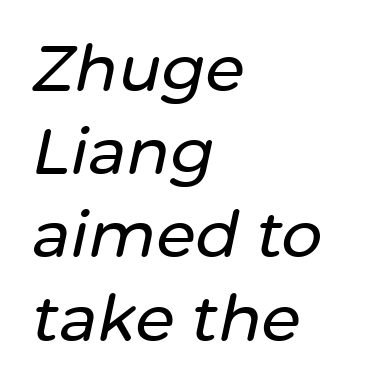
{"italic": "yes", "lean": "right", "slant_degrees": 12, "width": "normal", "stroke_contrast": "low", "x_height": "medium", "monospaced": "no", "underline": "no", "align": "left", "line_spacing": "normal", "line_spacing_ratio": 1.3, "letter_spacing": "normal", "letter_spacing_em": 0.0, "glyph_px": 64}
